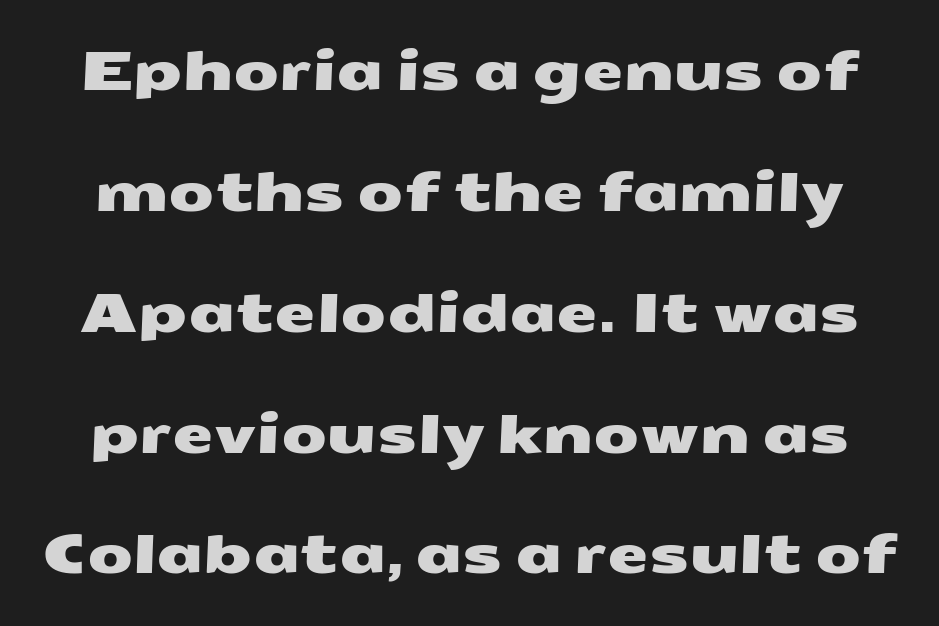
Plain, unruled lines of type. Horizontal bands of white between lines are thick stripes. Tracking here is standard; glyphs follow each other at the usual distance. Serif or sans? Sans — the stroke terminals are bare. Each letter keeps its own natural width here, so spacing adapts to shape.
